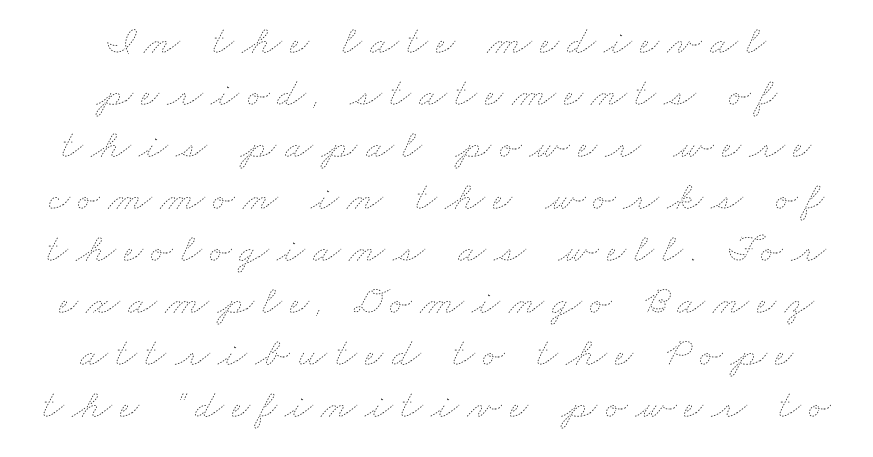
{"bold": "no", "weight": "thin", "width": "wide", "stroke_contrast": "low", "x_height": "small", "monospaced": "no", "underline": "no", "align": "center", "line_spacing": "normal", "line_spacing_ratio": 1.27, "letter_spacing": "wide", "letter_spacing_em": 0.2, "glyph_px": 41}
